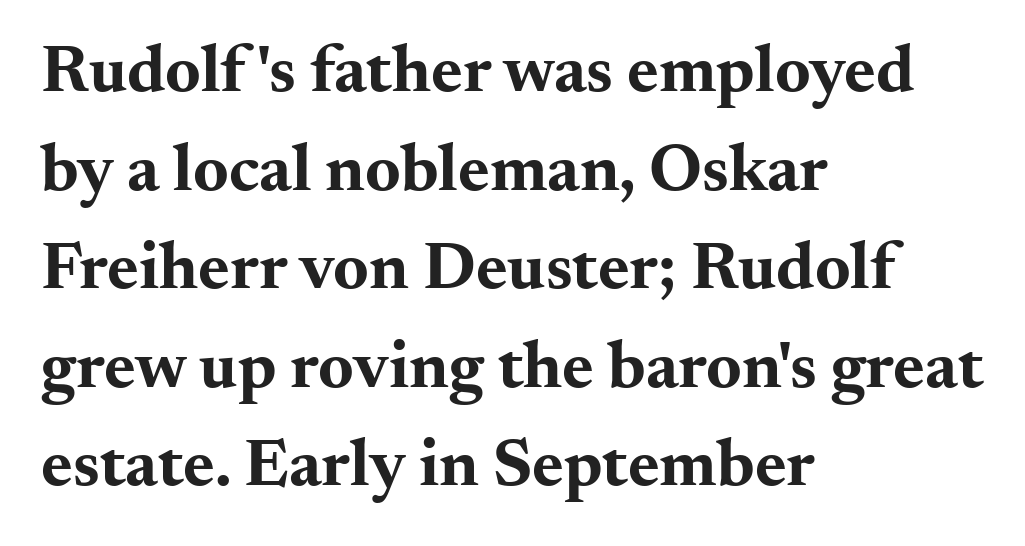
Q: Is the text bold? A: Yes.
Q: Is the text italic (slanted)? A: No, it is upright.
Q: Is the typeface a serif or a sans-serif typeface? A: Serif.
Q: Is the text underlined? A: No.
Q: How is the paragraph aligned? A: Left-aligned.
Q: Is the spacing between letters normal or unusually wide? A: Normal.
Q: Is the spacing between lines tight, normal or loose? A: Normal.
Q: Width (condensed, normal, or wide)? A: Wide.
Q: Stroke contrast? A: Medium.
Q: x-height? A: Small.
Q: Monospaced? A: No.
